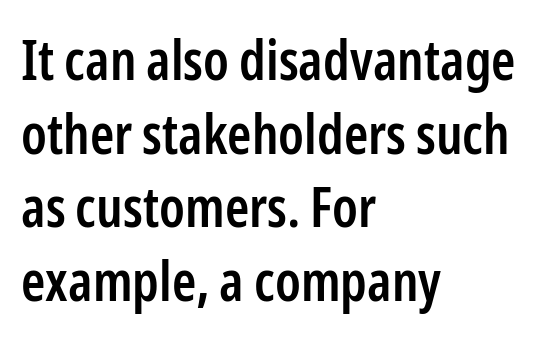
{"serif": "no", "italic": "no", "bold": "semi", "weight": "semibold", "width": "condensed", "stroke_contrast": "low", "x_height": "medium", "monospaced": "no", "underline": "no", "align": "left", "line_spacing": "normal", "line_spacing_ratio": 1.34, "letter_spacing": "normal", "letter_spacing_em": 0.0, "glyph_px": 55}
